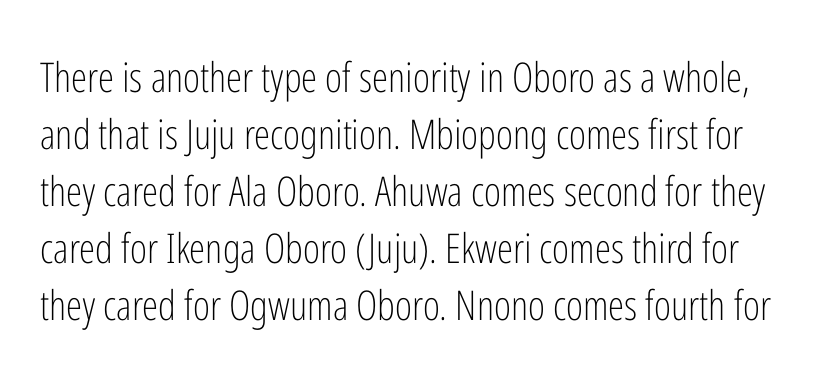
{"serif": "no", "italic": "no", "bold": "no", "weight": "light", "width": "condensed", "stroke_contrast": "low", "x_height": "medium", "monospaced": "no", "underline": "no", "line_spacing": "normal", "line_spacing_ratio": 1.39, "letter_spacing": "normal", "letter_spacing_em": 0.0, "glyph_px": 41}
